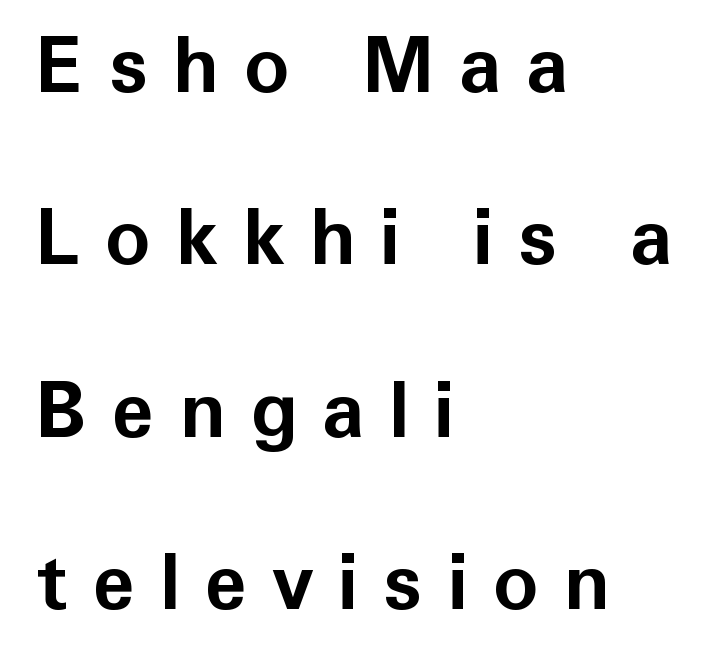
In CSS terms this would be text-align: left. The line-height multiplier appears high, well above default. Letters rest on an invisible, unmarked baseline. Set as a true bold cut, around the 700 mark.
